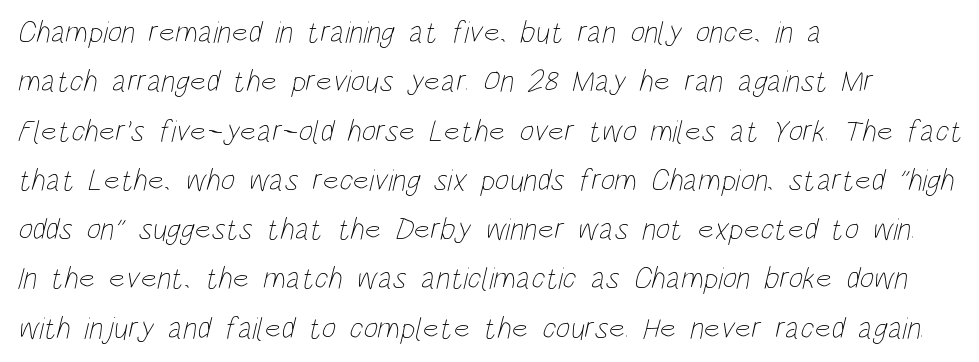
The image shows 31 px thin, condensed type; set left-aligned, normal line spacing (1.59x), normal letter spacing, not underlined; low stroke contrast and a large x-height.
